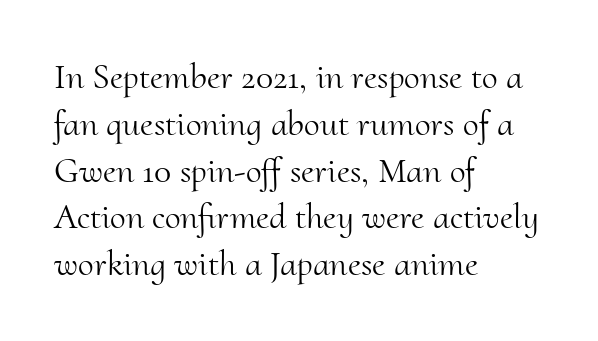
The rendering shows small feet on the letterforms — a serif design. A normal amount of white space separates one row of letters from the next. The gaps between neighbouring characters are ordinary and unremarkable. This sample has the flowing, uneven cadence of proportional lettering. Every row of glyphs begins at an identical x-position on the left. Decoration check: the copy has no underline.
